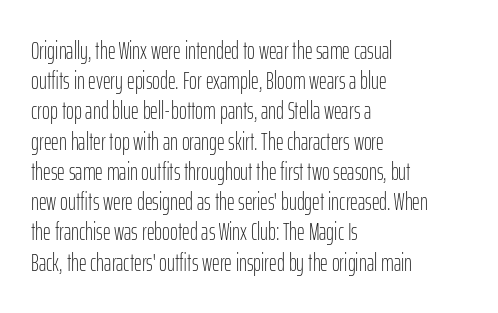
{"italic": "no", "bold": "no", "underline": "no", "align": "left", "line_spacing": "normal", "line_spacing_ratio": 1.26, "letter_spacing": "normal", "letter_spacing_em": 0.0, "glyph_px": 24}
